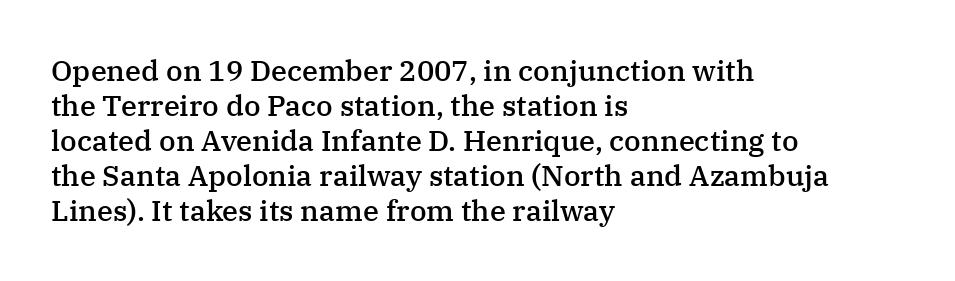
The image shows 29 px semibold serif type, upright; set left-aligned, line spacing 1.21x, normal letter spacing, not underlined; medium stroke contrast and a medium x-height.
